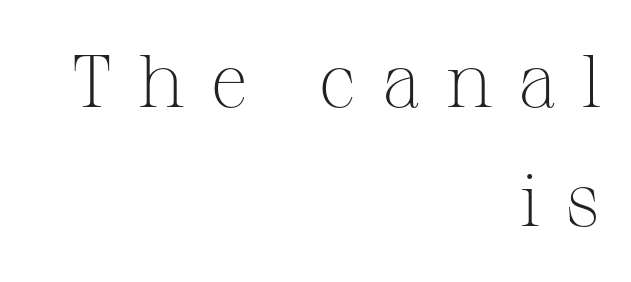
Q: Is the text bold? A: No.
Q: Is the text italic (slanted)? A: No, it is upright.
Q: Is the typeface a serif or a sans-serif typeface? A: Serif.
Q: Is the text underlined? A: No.
Q: How is the paragraph aligned? A: Right-aligned.
Q: Is the spacing between letters normal or unusually wide? A: Unusually wide.
Q: Is the spacing between lines tight, normal or loose? A: Normal.
Q: Width (condensed, normal, or wide)? A: Normal.
Q: Stroke contrast? A: Medium.
Q: x-height? A: Medium.
Q: Monospaced? A: No.
